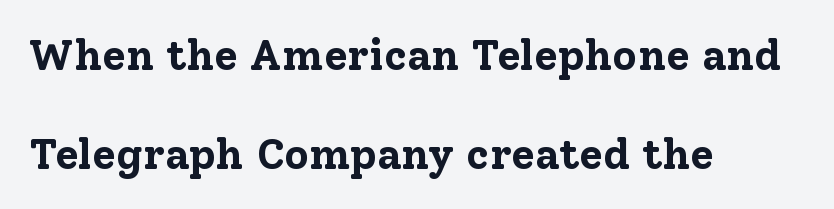
Q: Is the text bold? A: Yes.
Q: Is the text italic (slanted)? A: No, it is upright.
Q: Is the typeface a serif or a sans-serif typeface? A: Serif.
Q: Is the text underlined? A: No.
Q: How is the paragraph aligned? A: Left-aligned.
Q: Is the spacing between letters normal or unusually wide? A: Normal.
Q: Is the spacing between lines tight, normal or loose? A: Loose.
Q: Width (condensed, normal, or wide)? A: Normal.
Q: Stroke contrast? A: Low.
Q: x-height? A: Medium.
Q: Monospaced? A: No.
